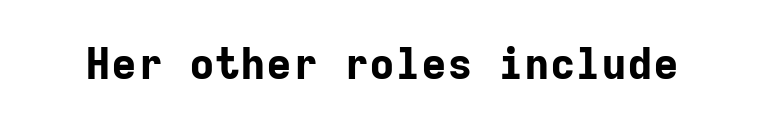
Only glyphs here, with clear space below each row. Is the letter spacing exaggerated? No — it looks like the ordinary default. Monospaced: the letters line up in strict vertical columns. These lines are composed in type without serifs. Italic? Not at all — the glyphs are vertical.
